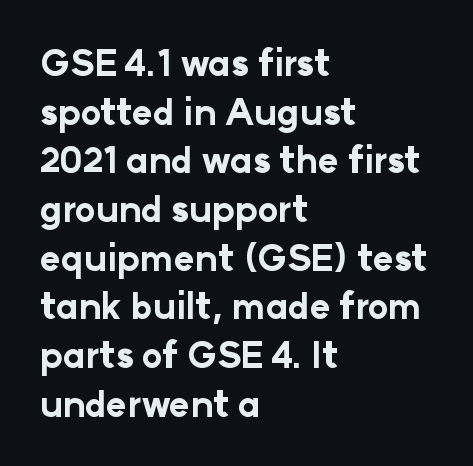
The letters sit at their default tracking, neither squeezed nor spread. The lines sit at an ordinary, default distance from one another. On the weight axis this lands at bold, roughly 700. The characters display no serif detailing; their extremities are plain. Character widths vary here, with narrow letters taking less room than wide ones. When letters stand straight like this, we call the style roman or upright.
